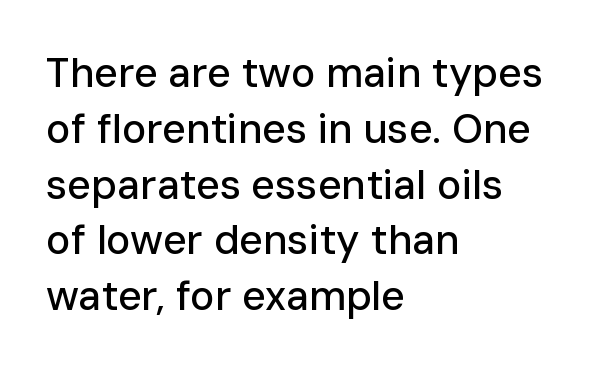
Is this a fixed-width face? No — the glyphs have proportional, varying widths. Line starts are locked; line ends wander. This block has exactly the height ordinary leading produces. Each letter's strokes conclude bluntly, with no projecting serifs. Bare-footed words on every line.
